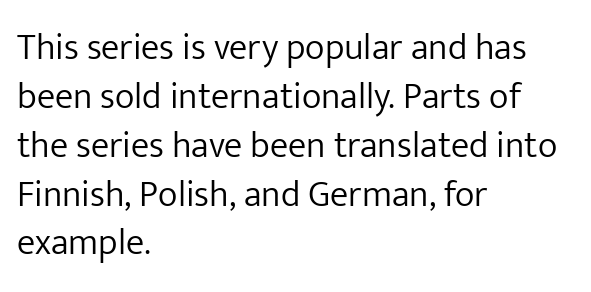
{"serif": "no", "italic": "no", "bold": "no", "weight": "light", "width": "normal", "stroke_contrast": "low", "x_height": "medium", "monospaced": "no", "underline": "no", "align": "left", "line_spacing": "normal", "line_spacing_ratio": 1.32, "letter_spacing": "normal", "letter_spacing_em": 0.0, "glyph_px": 37}
